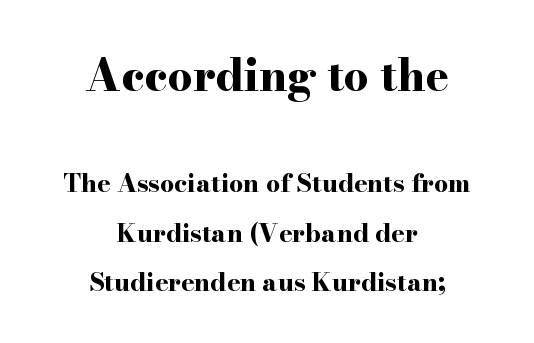
{"serif": "yes", "italic": "no", "bold": "yes", "weight": "bold", "width": "wide", "stroke_contrast": "high", "x_height": "small", "monospaced": "no", "underline": "no", "align": "center", "line_spacing": "loose", "line_spacing_ratio": 1.98, "letter_spacing": "normal", "letter_spacing_em": 0.0, "larger_block": "first", "size_ratio": 1.76, "glyph_px": 44}
